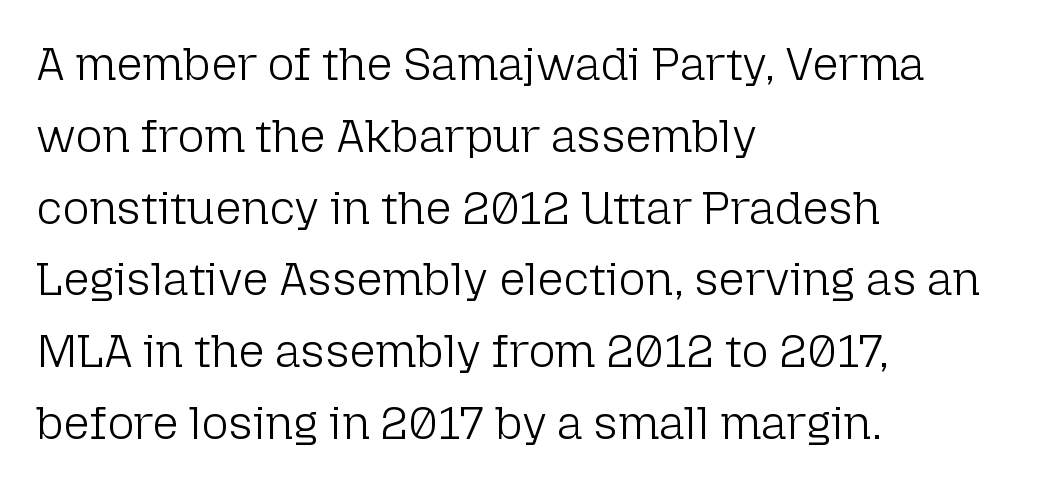
{"serif": "no", "italic": "no", "bold": "no", "weight": "light", "width": "normal", "stroke_contrast": "low", "x_height": "medium", "monospaced": "no", "underline": "no", "align": "left", "line_spacing": "normal", "line_spacing_ratio": 1.56, "letter_spacing": "normal", "letter_spacing_em": 0.0, "glyph_px": 46}
